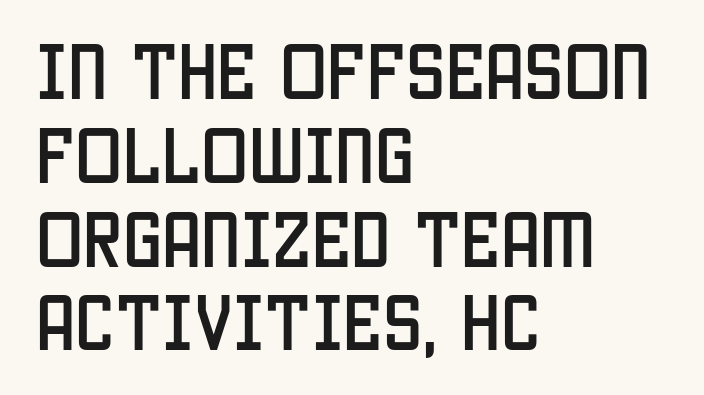
{"serif": "no", "italic": "no", "width": "condensed", "stroke_contrast": "low", "x_height": "large", "monospaced": "no", "underline": "no", "align": "left", "line_spacing": "normal", "line_spacing_ratio": 1.33, "letter_spacing": "normal", "letter_spacing_em": 0.0, "glyph_px": 63}
